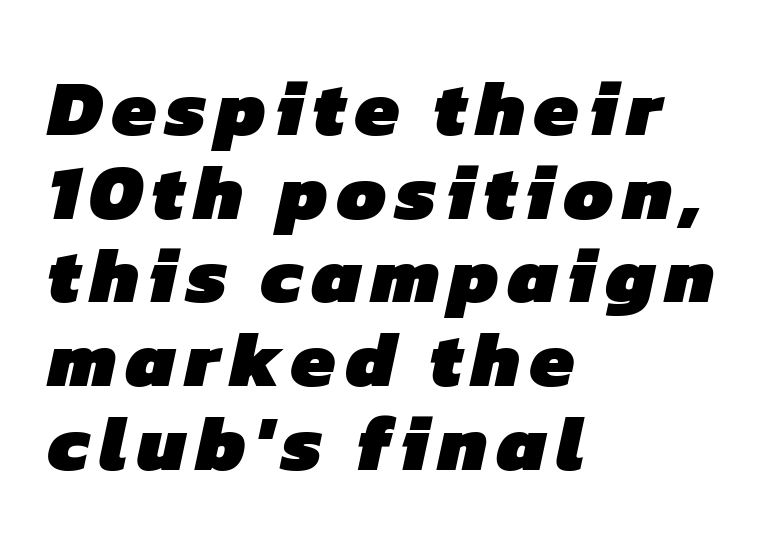
Plenty of ink on the page — the face is bold. Spacing verdict: proportional, widths tailored to each character. You could barely slide anything between these rows. Type without underlining.
